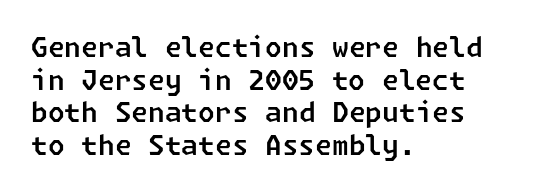
The image shows 27 px text type; set left-aligned, line spacing 1.21x, normal letter spacing, not underlined.
